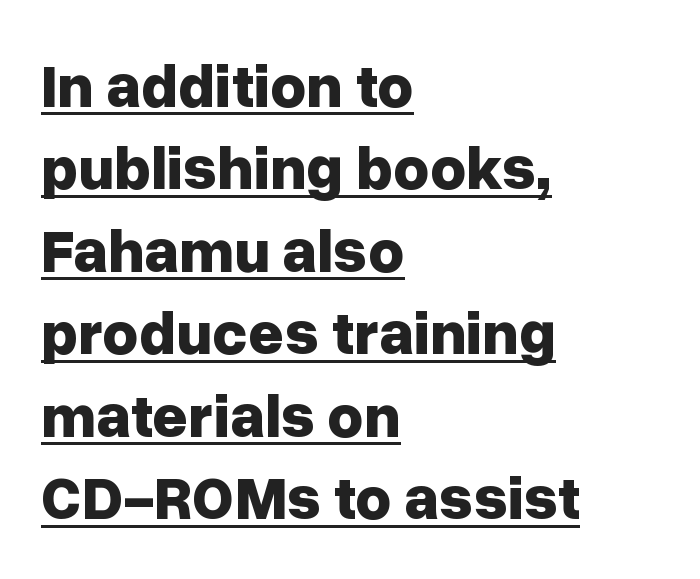
The image shows 62 px bold sans-serif type, upright; set left-aligned, normal line spacing (1.33x), normal letter spacing, underlined; low stroke contrast and a medium x-height.
